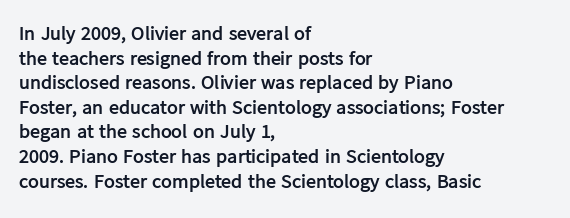
The foot of each line stays bare and open. The letters are bold, with thick, heavy strokes. The letters stand straight up with perfectly vertical stems. Compared with typical body copy, the letter spacing here is the same. These lines stack with their left ends in a neat column.
